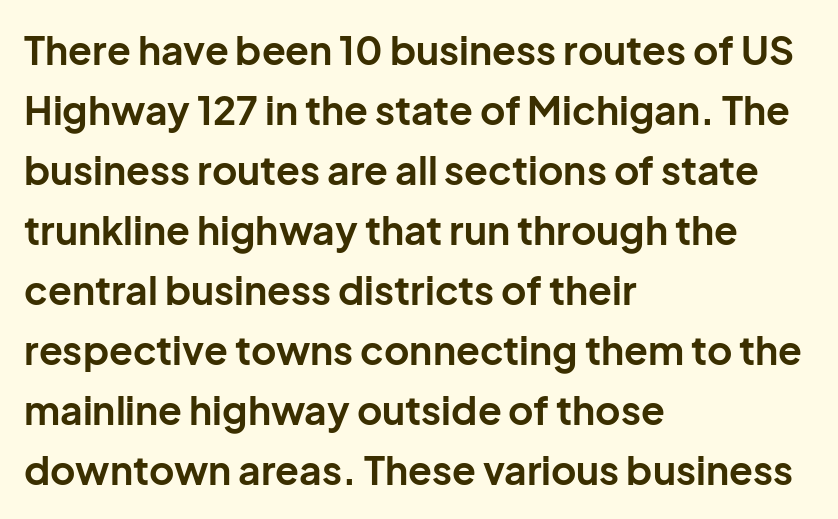
Look at the tracking — it's just the regular setting, nothing added. Classification — sans serif. The space between consecutive lines is moderate. Decoration check: the copy has no underline. Heft: maximum for text — a bold. The typesetter chose a ragged-right arrangement here.
